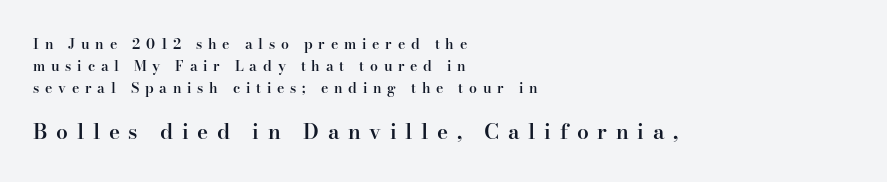
The space directly below the letters is spotless. The tracking reads as deliberately expanded to a designer's eye. The rendering enlarges the type as you move from the upper chunk to the lower. When letters stand straight like this, we call the style roman or upright.
